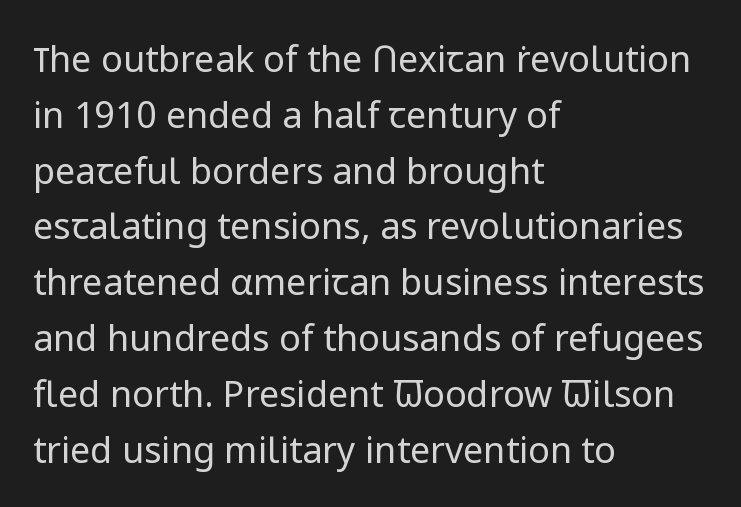
Q: Is the text bold? A: No.
Q: Is the text italic (slanted)? A: No, it is upright.
Q: Is the typeface a serif or a sans-serif typeface? A: Sans-serif.
Q: Is the text underlined? A: No.
Q: How is the paragraph aligned? A: Left-aligned.
Q: Is the spacing between letters normal or unusually wide? A: Normal.
Q: Is the spacing between lines tight, normal or loose? A: Normal.
Q: Width (condensed, normal, or wide)? A: Normal.
Q: Stroke contrast? A: Low.
Q: x-height? A: Medium.
Q: Monospaced? A: No.
